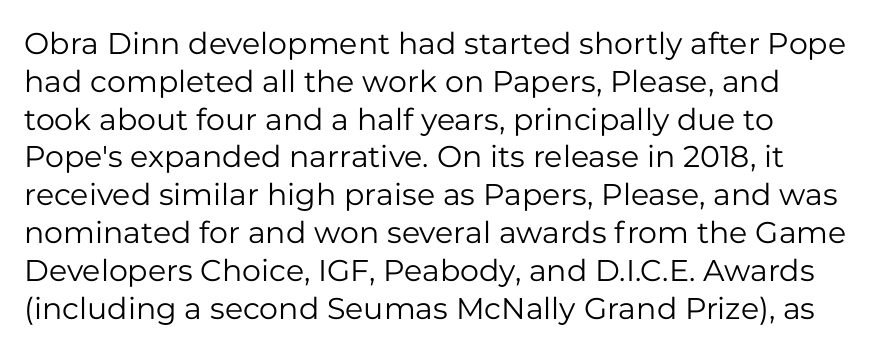
{"serif": "no", "italic": "no", "bold": "no", "weight": "regular", "width": "normal", "stroke_contrast": "low", "x_height": "medium", "monospaced": "no", "underline": "no", "line_spacing": "normal", "line_spacing_ratio": 1.26, "letter_spacing": "normal", "letter_spacing_em": 0.0, "glyph_px": 30}
